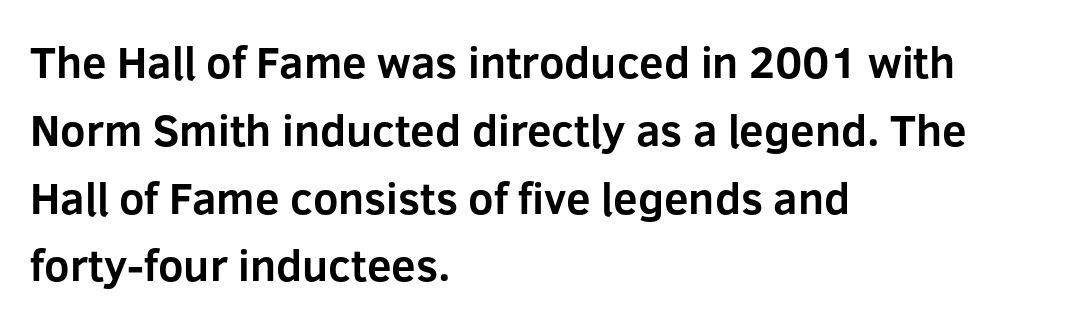
Q: Is the text bold? A: Yes.
Q: Is the text italic (slanted)? A: No, it is upright.
Q: Is the typeface a serif or a sans-serif typeface? A: Sans-serif.
Q: Is the text underlined? A: No.
Q: How is the paragraph aligned? A: Left-aligned.
Q: Is the spacing between letters normal or unusually wide? A: Normal.
Q: Is the spacing between lines tight, normal or loose? A: Normal.
Q: Width (condensed, normal, or wide)? A: Normal.
Q: Stroke contrast? A: Low.
Q: x-height? A: Medium.
Q: Monospaced? A: No.
